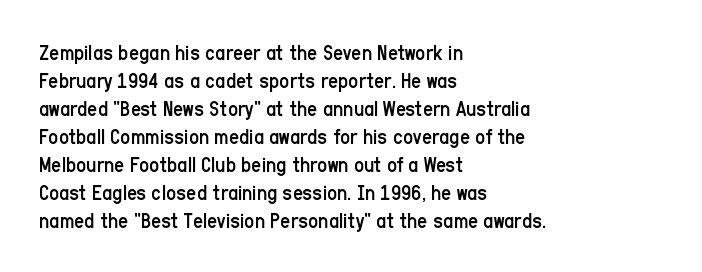
Q: Is the text bold? A: No.
Q: Is the text italic (slanted)? A: No, it is upright.
Q: Is the text underlined? A: No.
Q: How is the paragraph aligned? A: Left-aligned.
Q: Is the spacing between letters normal or unusually wide? A: Normal.
Q: Is the spacing between lines tight, normal or loose? A: Normal.
